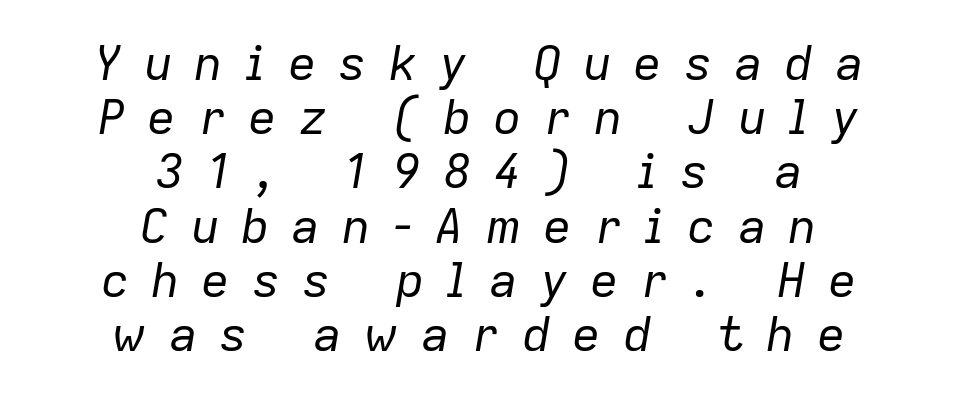
Q: Is the text bold? A: No.
Q: Is the text italic (slanted)? A: Yes, it leans right by about 9 degrees.
Q: Is the text underlined? A: No.
Q: How is the paragraph aligned? A: Centered.
Q: Is the spacing between letters normal or unusually wide? A: Unusually wide.
Q: Is the spacing between lines tight, normal or loose? A: Tight.
Q: Width (condensed, normal, or wide)? A: Normal.
Q: Stroke contrast? A: Low.
Q: x-height? A: Medium.
Q: Monospaced? A: No.
